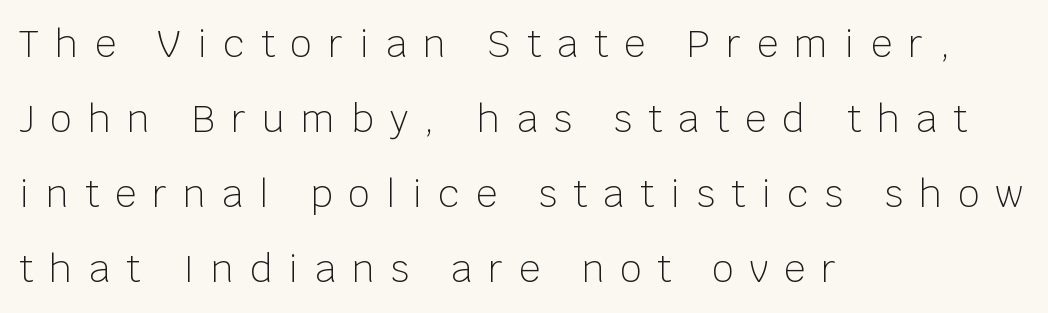
Q: Is the text bold? A: No.
Q: Is the text italic (slanted)? A: No, it is upright.
Q: Is the typeface a serif or a sans-serif typeface? A: Sans-serif.
Q: Is the text underlined? A: No.
Q: How is the paragraph aligned? A: Left-aligned.
Q: Is the spacing between letters normal or unusually wide? A: Unusually wide.
Q: Is the spacing between lines tight, normal or loose? A: Loose.
Q: Width (condensed, normal, or wide)? A: Normal.
Q: Stroke contrast? A: Low.
Q: x-height? A: Large.
Q: Monospaced? A: No.
